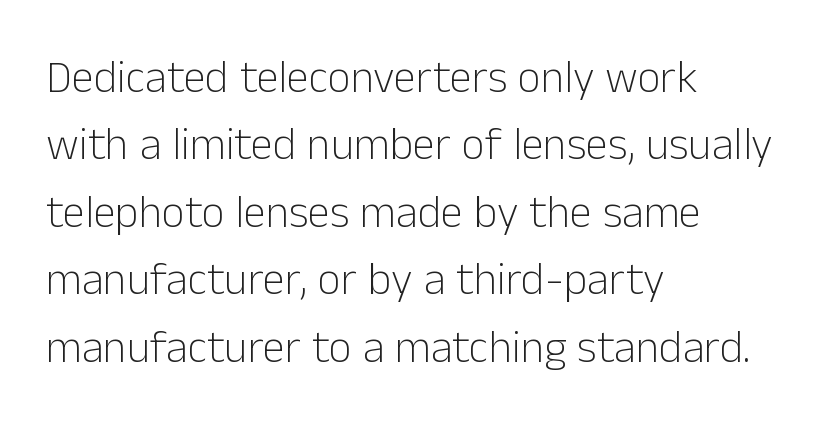
The image shows 45 px light sans-serif type, upright; set left-aligned, normal line spacing (1.5x), normal letter spacing, not underlined; low stroke contrast and a medium x-height.
